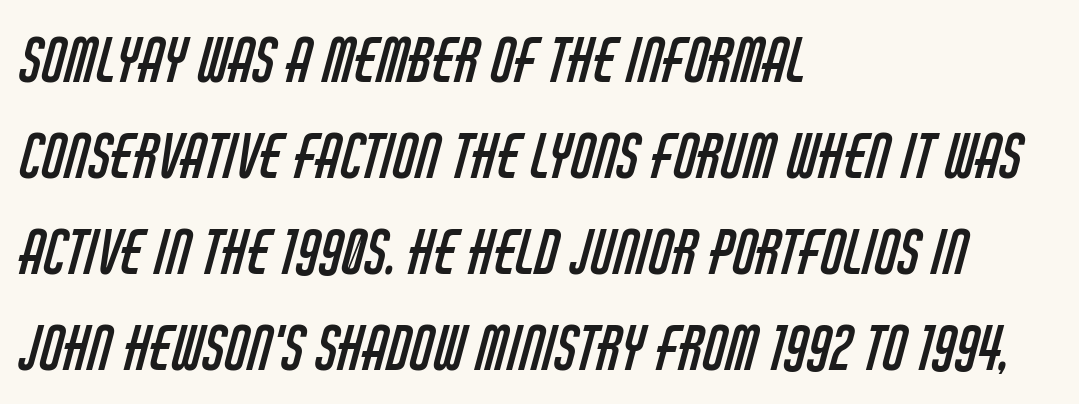
Q: Is the text bold? A: No.
Q: Is the typeface a serif or a sans-serif typeface? A: Sans-serif.
Q: Is the text underlined? A: No.
Q: How is the paragraph aligned? A: Left-aligned.
Q: Is the spacing between letters normal or unusually wide? A: Normal.
Q: Is the spacing between lines tight, normal or loose? A: Normal.
Q: Width (condensed, normal, or wide)? A: Condensed.
Q: Stroke contrast? A: Low.
Q: x-height? A: Large.
Q: Monospaced? A: No.
